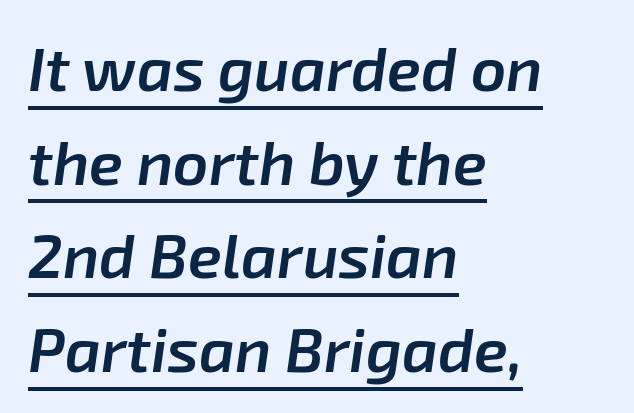
Each line starts at the same left margin while the right side varies. Honestly, the row spacing looks completely unremarkable. No extra tracking has been applied to these lines. Do the characters align in a grid? No, the font is proportional. An italicized treatment has been applied to the whole sample.
